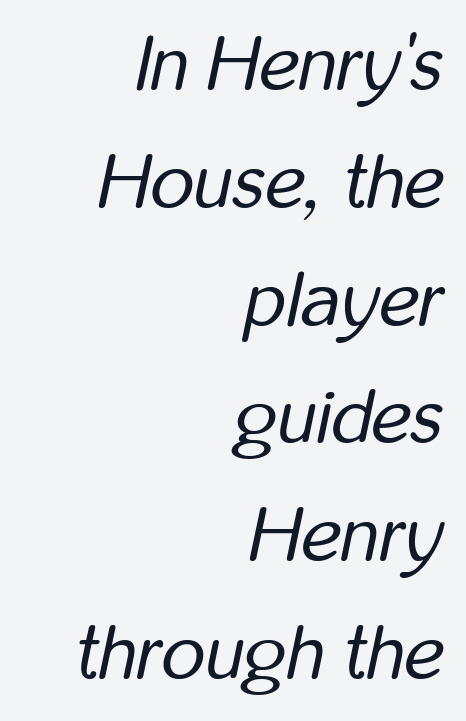
Think of a printed novel: that variable character pitch is what you see here. The ragged edge is on the left, which tells us the setting is flush right. Rows of type keep a routine distance in the vertical direction. These lines were composed using italics.
